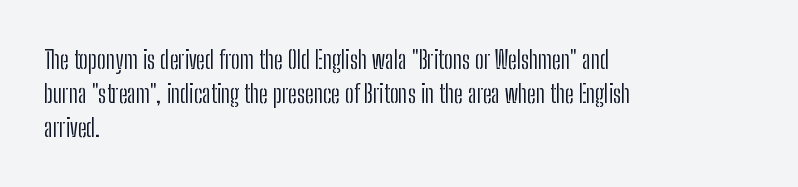
{"italic": "no", "bold": "no", "underline": "no", "align": "left", "line_spacing": "normal", "line_spacing_ratio": 1.36, "letter_spacing": "normal", "letter_spacing_em": 0.0, "glyph_px": 25}
